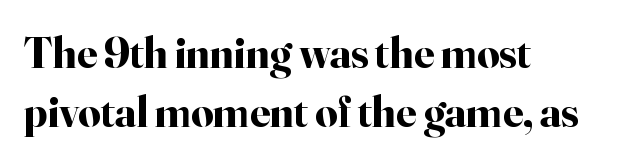
The image shows 44 px bold serif type, upright; set left-aligned, normal line spacing (1.33x), normal letter spacing, not underlined; high stroke contrast and a small x-height.
